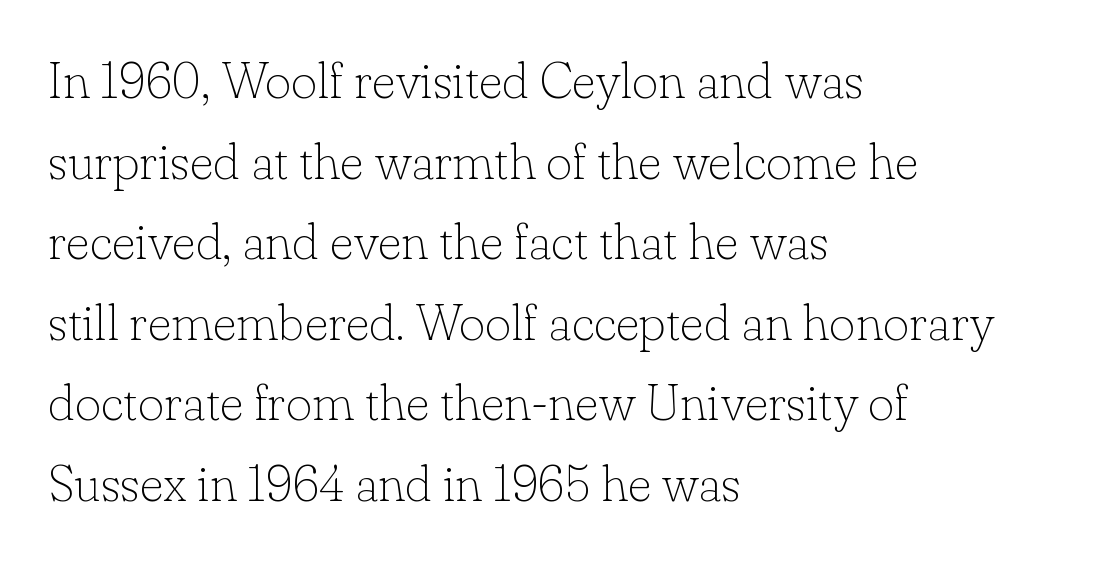
Compared with a typical body face, this is equally light or lighter still. Ascenders rise straight up at ninety degrees. The horizontal fit of the characters is conventional and even. These lines are set flush left with a ragged right edge. Is this a sans? No — the strokes have serifs. Check the space under the baseline: it is left empty.
